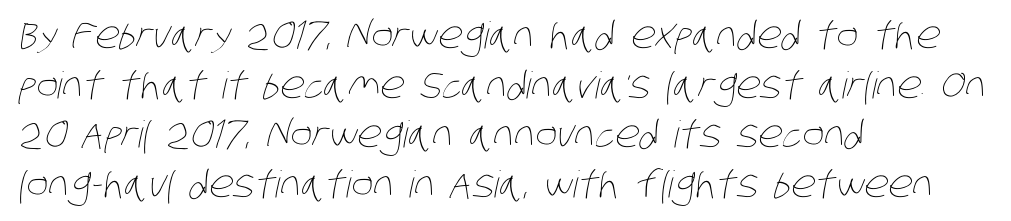
Q: Is the text bold? A: No.
Q: Is the text underlined? A: No.
Q: How is the paragraph aligned? A: Left-aligned.
Q: Is the spacing between letters normal or unusually wide? A: Normal.
Q: Is the spacing between lines tight, normal or loose? A: Normal.
Q: Width (condensed, normal, or wide)? A: Condensed.
Q: Stroke contrast? A: Low.
Q: x-height? A: Large.
Q: Monospaced? A: No.
